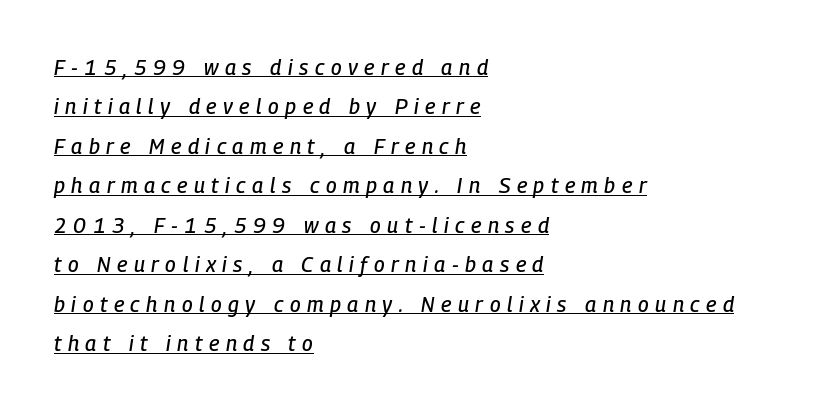
Q: Is the text italic (slanted)? A: Yes, it leans right by about 9 degrees.
Q: Is the text underlined? A: Yes.
Q: How is the paragraph aligned? A: Left-aligned.
Q: Is the spacing between letters normal or unusually wide? A: Unusually wide.
